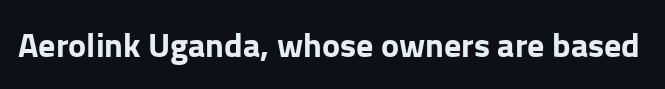
The image shows 34 px bold sans-serif type, upright; set normal letter spacing, not underlined; low stroke contrast and a medium x-height.
